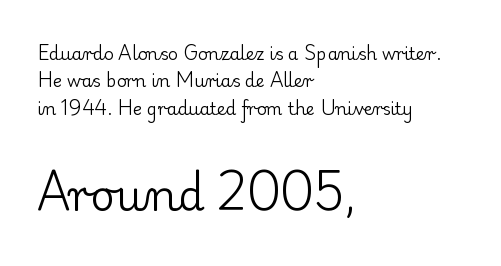
The compositor pushed each line to the left boundary. These lines were composed using upright roman letters. Each new line begins a customary step beneath the previous one. Small tapered or slab feet sit at the stroke ends, so this counts as serif.
